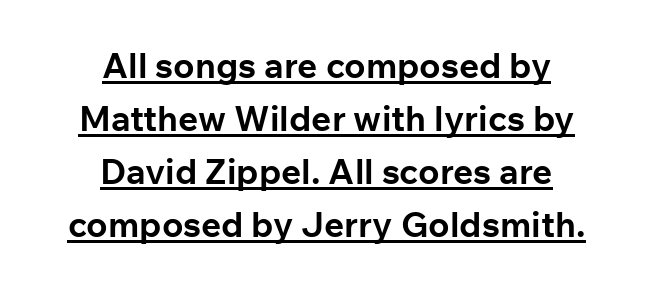
Q: Is the text bold? A: Yes.
Q: Is the text italic (slanted)? A: No, it is upright.
Q: Is the typeface a serif or a sans-serif typeface? A: Sans-serif.
Q: Is the text underlined? A: Yes.
Q: How is the paragraph aligned? A: Centered.
Q: Is the spacing between letters normal or unusually wide? A: Normal.
Q: Is the spacing between lines tight, normal or loose? A: Normal.
Q: Width (condensed, normal, or wide)? A: Normal.
Q: Stroke contrast? A: Low.
Q: x-height? A: Medium.
Q: Monospaced? A: No.
